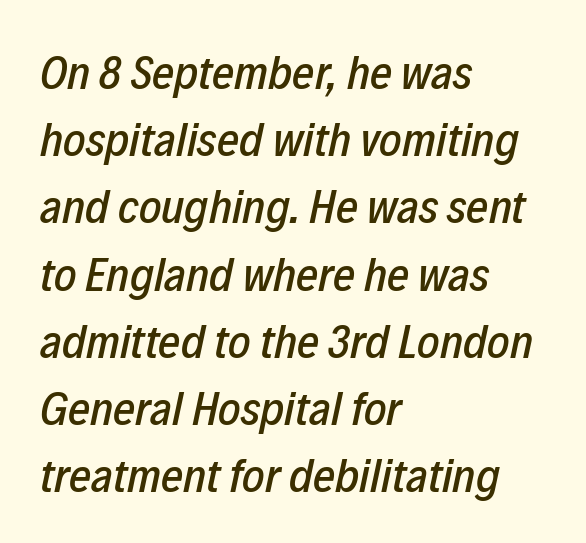
Q: Is the text italic (slanted)? A: Yes, it leans right by about 12 degrees.
Q: Is the text underlined? A: No.
Q: How is the paragraph aligned? A: Left-aligned.
Q: Is the spacing between letters normal or unusually wide? A: Normal.
Q: Is the spacing between lines tight, normal or loose? A: Normal.
Q: Width (condensed, normal, or wide)? A: Condensed.
Q: Stroke contrast? A: Low.
Q: x-height? A: Medium.
Q: Monospaced? A: No.
